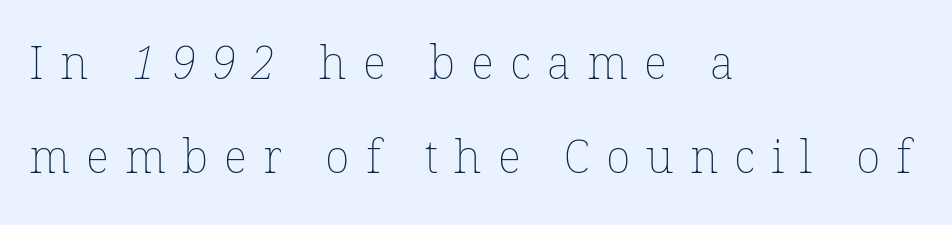
{"bold": "no", "weight": "thin", "width": "normal", "stroke_contrast": "low", "x_height": "medium", "monospaced": "no", "underline": "no", "align": "left", "line_spacing": "loose", "line_spacing_ratio": 2.04, "letter_spacing": "wide", "letter_spacing_em": 0.35, "glyph_px": 46}
